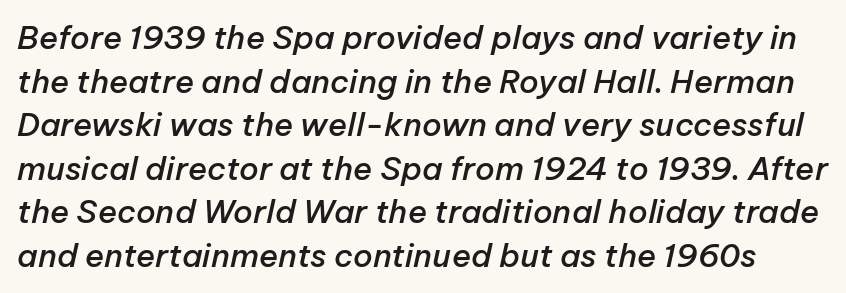
{"italic": "yes", "lean": "right", "slant_degrees": 12, "bold": "semi", "weight": "semibold", "width": "normal", "stroke_contrast": "low", "x_height": "medium", "monospaced": "no", "underline": "no", "line_spacing": "normal", "line_spacing_ratio": 1.36, "letter_spacing": "normal", "letter_spacing_em": 0.0, "glyph_px": 32}
